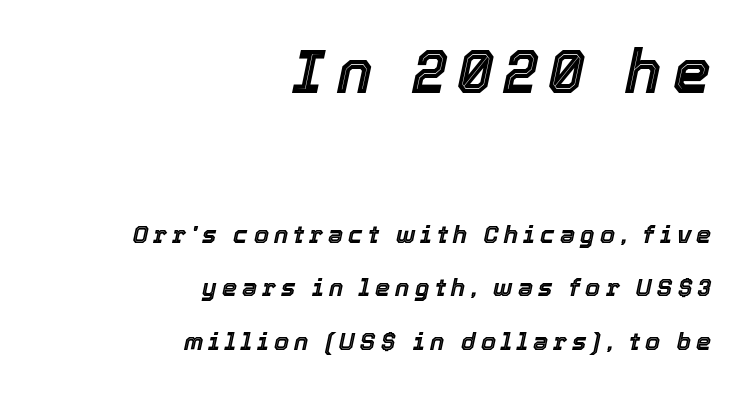
{"italic": "yes", "lean": "right", "slant_degrees": 12, "width": "normal", "x_height": "medium", "monospaced": "no", "underline": "no", "align": "right", "line_spacing": "loose", "line_spacing_ratio": 2.23, "letter_spacing": "wide", "letter_spacing_em": 0.21, "larger_block": "first", "size_ratio": 2.5, "glyph_px": 60}
